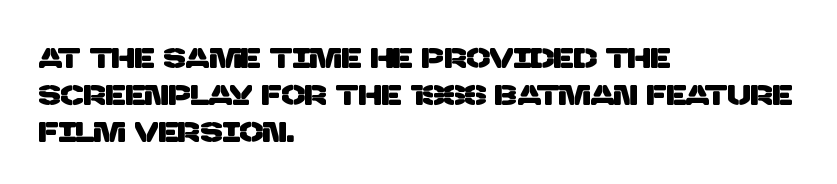
The passage shown has conventional tracking throughout. Words float on clear page, feet unadorned. I'd call this a sans setting — the letters go barefoot. Is there much room between lines? A standard amount, neither cramped nor airy. Teacher's note: observe the even left margin — that is flush-left alignment.
